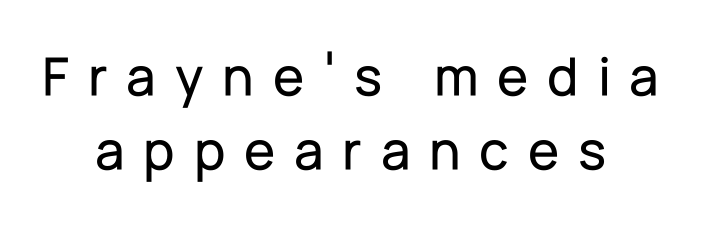
Students, note that the glyphs here are deliberately spaced far apart. You could not count columns in this text — the font is proportionally spaced. Any mark beneath the type? The region is blank. The setting favours the middle, as headings and verse often do.
